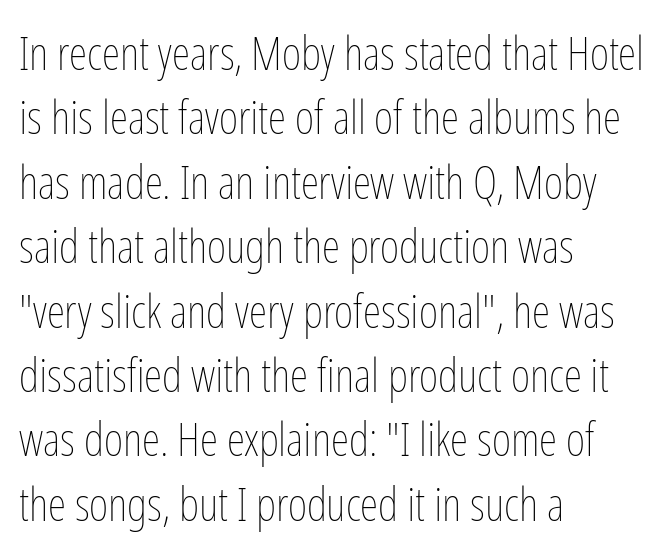
Q: Is the text bold? A: No.
Q: Is the text italic (slanted)? A: No, it is upright.
Q: Is the text underlined? A: No.
Q: How is the paragraph aligned? A: Left-aligned.
Q: Is the spacing between letters normal or unusually wide? A: Normal.
Q: Is the spacing between lines tight, normal or loose? A: Normal.
Q: Width (condensed, normal, or wide)? A: Condensed.
Q: Stroke contrast? A: Low.
Q: x-height? A: Medium.
Q: Monospaced? A: No.
